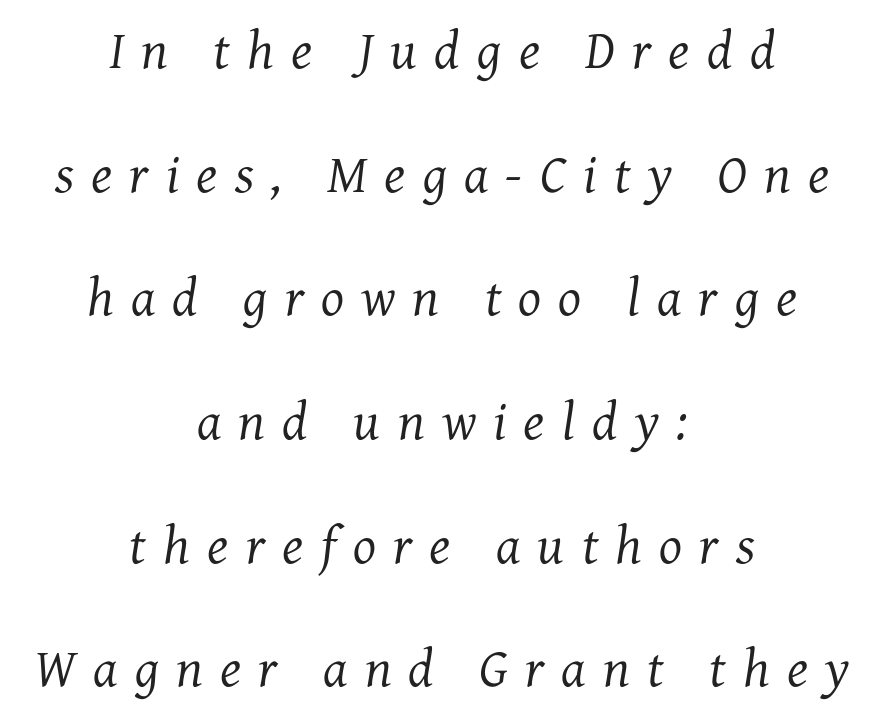
The image shows 54 px regular-weight serif type, italic (leaning right); set centered, loose line spacing (2.29x), unusually wide letter spacing (+0.32 em), not underlined; medium stroke contrast and a medium x-height.
